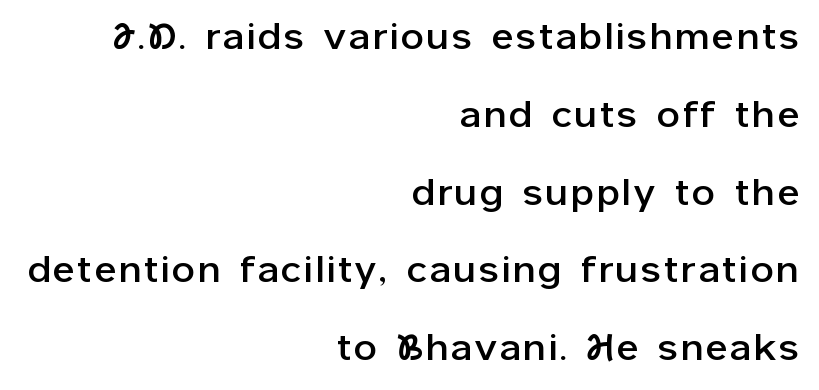
The image shows 36 px sans-serif type, upright; set right-aligned, loose line spacing (2.16x), not underlined; low stroke contrast and a medium x-height.
